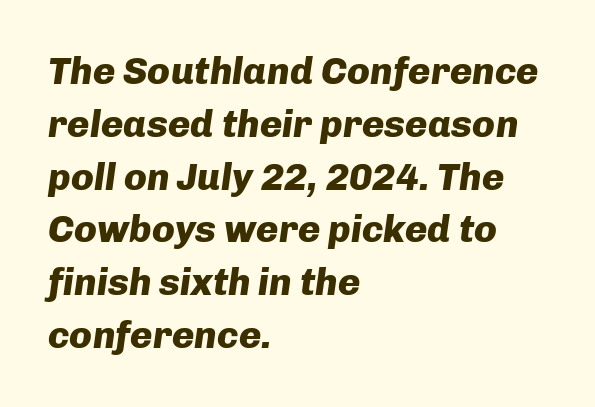
The image shows 38 px heavy type, italic (leaning right); set left-aligned, normal line spacing (1.39x), normal letter spacing, not underlined; low stroke contrast and a medium x-height.
